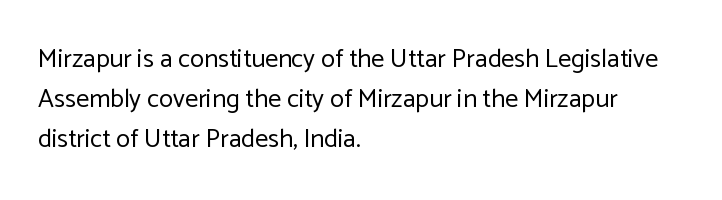
{"italic": "no", "bold": "no", "underline": "no", "align": "left", "line_spacing": "normal", "line_spacing_ratio": 1.53, "letter_spacing": "normal", "letter_spacing_em": 0.0, "glyph_px": 26}
